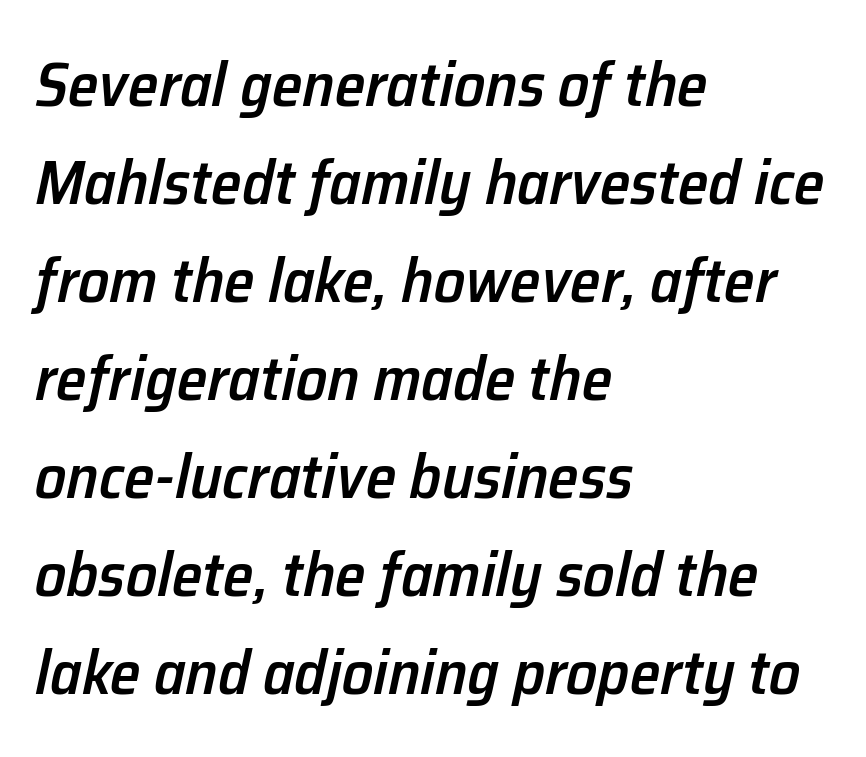
The image shows 62 px semibold type, italic (leaning right); set left-aligned, normal line spacing (1.58x), normal letter spacing, not underlined; low stroke contrast and a medium x-height.
